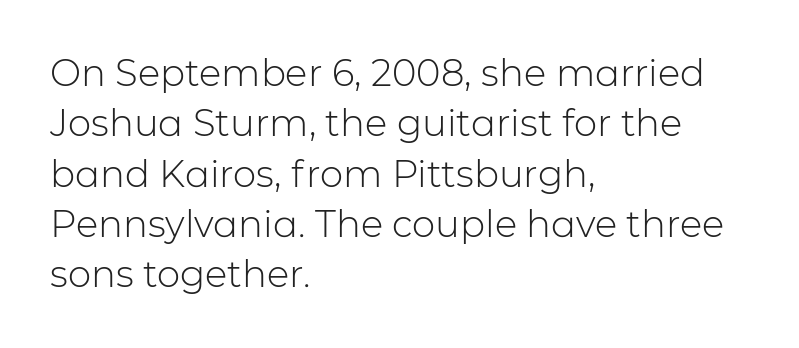
The image shows 37 px light sans-serif type, upright; set left-aligned, normal line spacing (1.36x), normal letter spacing, not underlined; low stroke contrast and a medium x-height.
